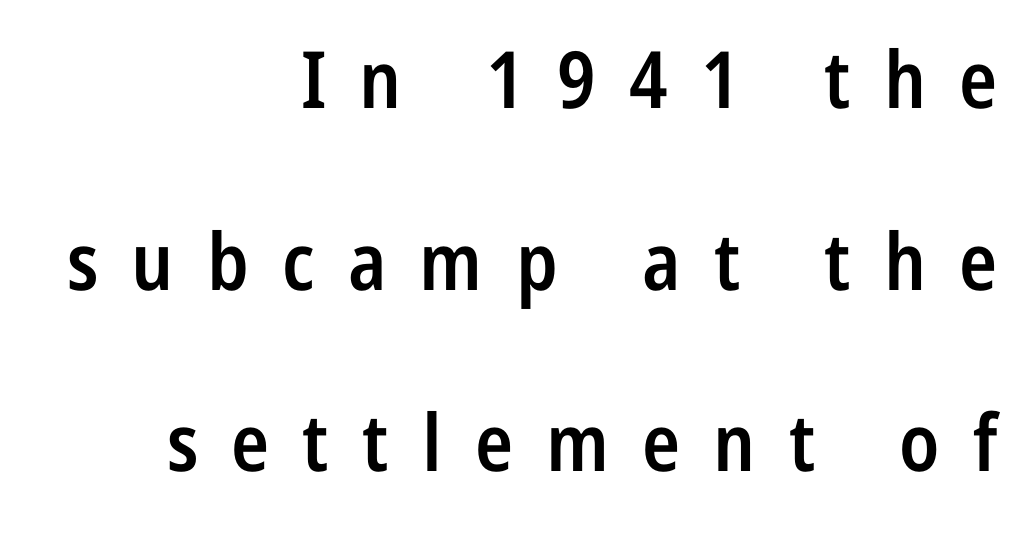
{"serif": "no", "italic": "no", "bold": "semi", "weight": "semibold", "width": "condensed", "stroke_contrast": "low", "x_height": "medium", "monospaced": "no", "underline": "no", "align": "right", "line_spacing": "loose", "line_spacing_ratio": 2.3, "letter_spacing": "wide", "letter_spacing_em": 0.42, "glyph_px": 79}
